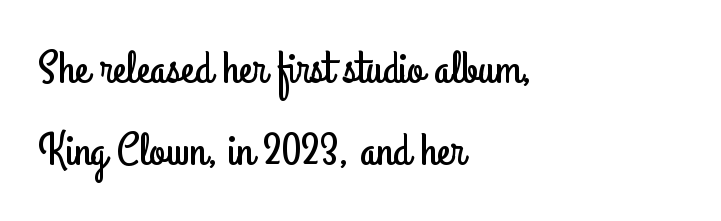
The image shows 46 px condensed sans-serif type; set left-aligned, line spacing 1.78x, normal letter spacing, not underlined; low stroke contrast and a small x-height.
